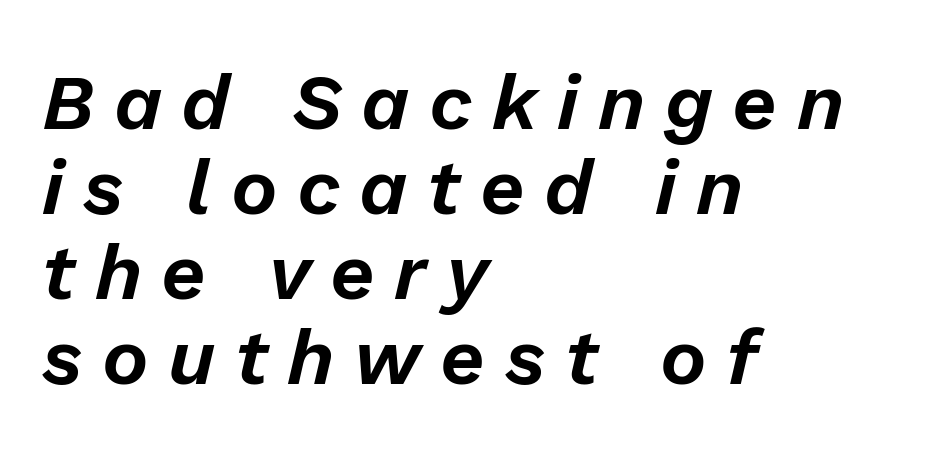
{"italic": "yes", "lean": "right", "slant_degrees": 13, "width": "normal", "stroke_contrast": "low", "x_height": "medium", "monospaced": "no", "underline": "no", "align": "left", "line_spacing": "tight", "line_spacing_ratio": 1.09, "letter_spacing": "wide", "letter_spacing_em": 0.25, "glyph_px": 78}
